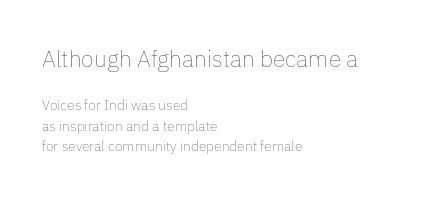
Q: Is the text bold? A: No.
Q: Is the text italic (slanted)? A: No, it is upright.
Q: Is the text underlined? A: No.
Q: How is the paragraph aligned? A: Left-aligned.
Q: Is the spacing between letters normal or unusually wide? A: Normal.
Q: Is the spacing between lines tight, normal or loose? A: Normal.
Q: Which block of text is set in a larger size, the first (top) or the second (bottom)? A: The first (top) one.
